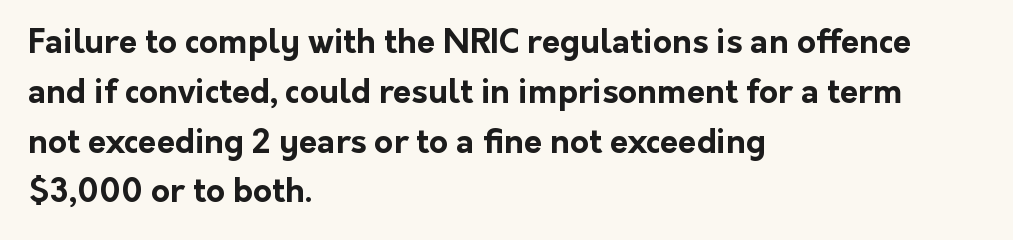
{"serif": "no", "italic": "no", "bold": "yes", "weight": "bold", "width": "normal", "stroke_contrast": "low", "x_height": "medium", "monospaced": "no", "underline": "no", "align": "left", "line_spacing": "normal", "line_spacing_ratio": 1.51, "letter_spacing": "normal", "letter_spacing_em": 0.0, "glyph_px": 33}
